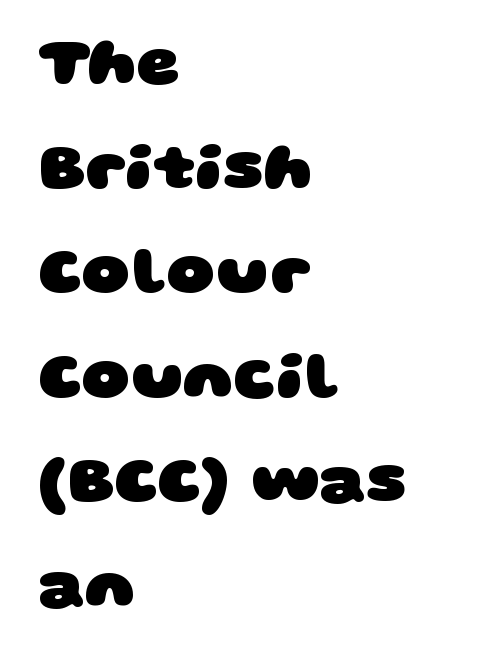
{"serif": "no", "bold": "yes", "weight": "heavy", "width": "wide", "stroke_contrast": "low", "x_height": "large", "monospaced": "no", "underline": "no", "align": "left", "line_spacing": "normal", "line_spacing_ratio": 1.56, "letter_spacing": "normal", "letter_spacing_em": 0.0, "glyph_px": 67}
